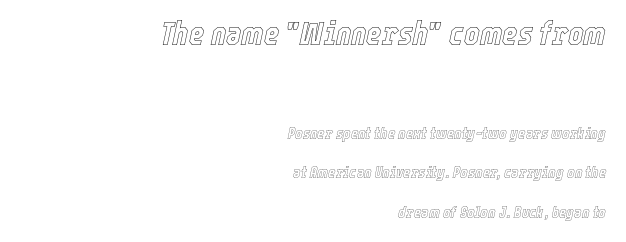
Q: Is the text italic (slanted)? A: Yes, it leans right by about 12 degrees.
Q: Is the text underlined? A: No.
Q: How is the paragraph aligned? A: Right-aligned.
Q: Is the spacing between letters normal or unusually wide? A: Normal.
Q: Is the spacing between lines tight, normal or loose? A: Loose.
Q: Which block of text is set in a larger size, the first (top) or the second (bottom)? A: The first (top) one.
Q: Width (condensed, normal, or wide)? A: Condensed.
Q: x-height? A: Medium.
Q: Monospaced? A: No.
